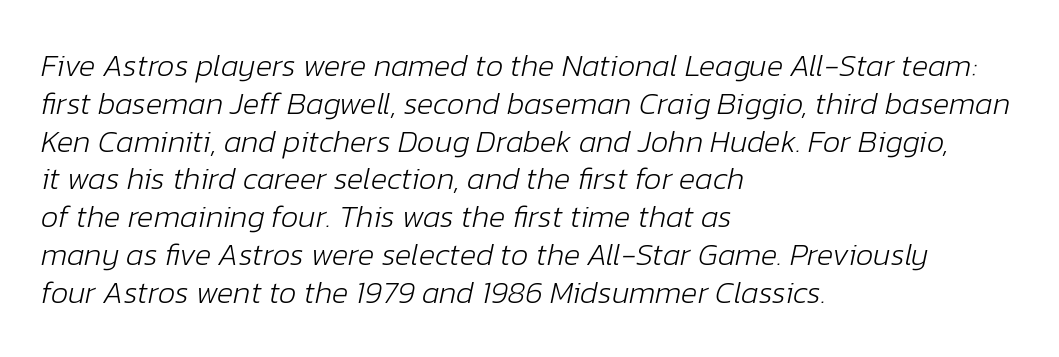
{"italic": "yes", "lean": "right", "slant_degrees": 12, "bold": "no", "weight": "light", "width": "normal", "stroke_contrast": "low", "x_height": "medium", "monospaced": "no", "underline": "no", "align": "left", "line_spacing_ratio": 1.22, "letter_spacing": "normal", "letter_spacing_em": 0.0, "glyph_px": 31}
